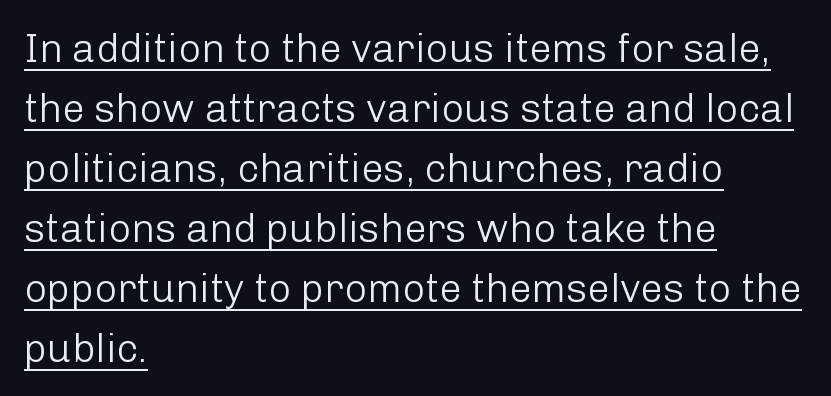
Q: Is the text bold? A: No.
Q: Is the text italic (slanted)? A: No, it is upright.
Q: Is the typeface a serif or a sans-serif typeface? A: Sans-serif.
Q: Is the text underlined? A: Yes.
Q: How is the paragraph aligned? A: Left-aligned.
Q: Is the spacing between letters normal or unusually wide? A: Normal.
Q: Is the spacing between lines tight, normal or loose? A: Normal.
Q: Width (condensed, normal, or wide)? A: Normal.
Q: Stroke contrast? A: Low.
Q: x-height? A: Medium.
Q: Monospaced? A: No.
